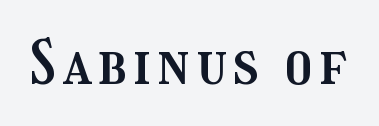
Q: Is the text italic (slanted)? A: No, it is upright.
Q: Is the text underlined? A: No.
Q: Width (condensed, normal, or wide)? A: Condensed.
Q: Stroke contrast? A: Medium.
Q: x-height? A: Medium.
Q: Monospaced? A: No.
